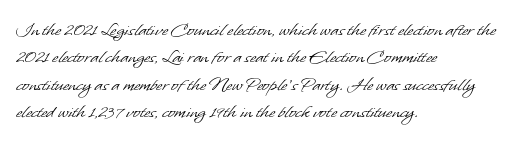
{"bold": "no", "underline": "no", "align": "left", "line_spacing": "normal", "line_spacing_ratio": 1.3, "letter_spacing": "normal", "letter_spacing_em": 0.0, "glyph_px": 21}
